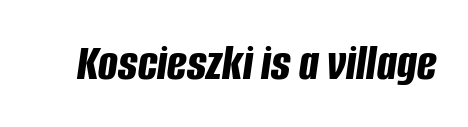
{"italic": "yes", "lean": "right", "slant_degrees": 8, "bold": "yes", "weight": "bold", "width": "condensed", "stroke_contrast": "low", "x_height": "large", "monospaced": "no", "underline": "no", "letter_spacing": "normal", "letter_spacing_em": 0.0, "glyph_px": 52}
